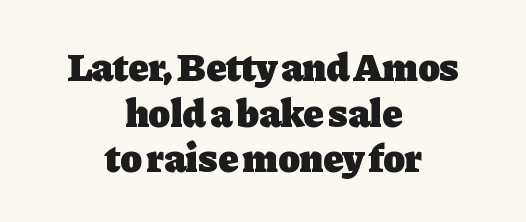
The image shows 40 px heavy serif type, upright; set centered, tight line spacing (1.14x), normal letter spacing, not underlined; low stroke contrast and a medium x-height.
